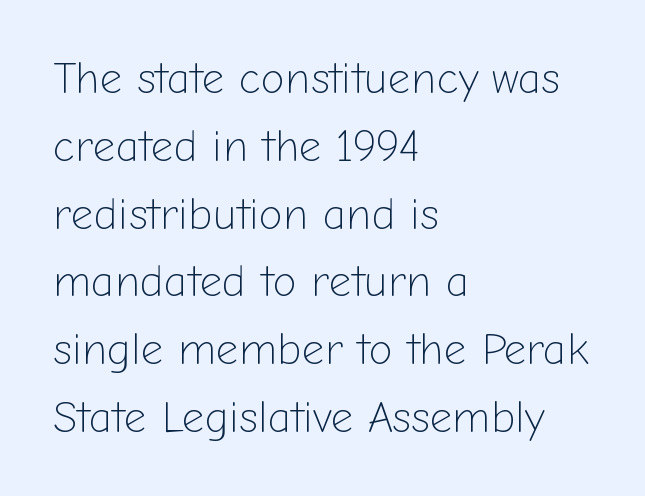
{"serif": "no", "italic": "no", "bold": "no", "weight": "light", "width": "normal", "stroke_contrast": "low", "x_height": "medium", "monospaced": "no", "underline": "no", "align": "left", "line_spacing": "normal", "line_spacing_ratio": 1.54, "letter_spacing": "normal", "letter_spacing_em": 0.0, "glyph_px": 44}
